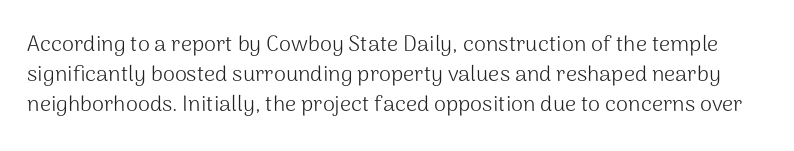
The image shows 22 px text type, upright; set normal line spacing (1.36x), normal letter spacing, not underlined.
